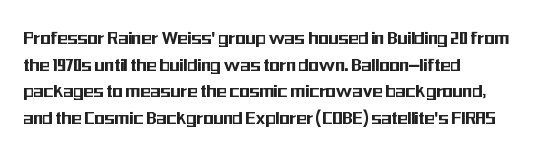
Successive baselines arrive at the customary interval. The space directly below the letters is spotless. The face used here is rendered with its standard letterfit. The rendering anchors every line to the left-hand side.
